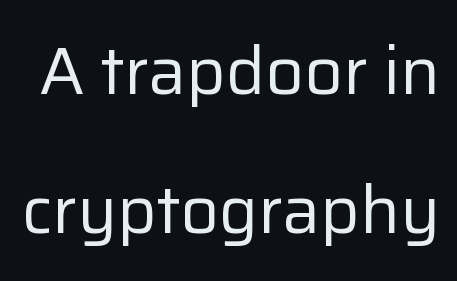
Tracking here is standard; glyphs follow each other at the usual distance. The characters are drawn with everyday or finer stroke widths. Descender tails drop into unmarked territory. The rendering uses natural spacing where letterforms have individual widths.
